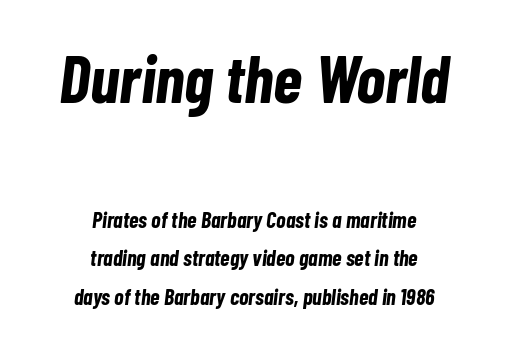
The image shows 67 px bold, condensed type, italic (leaning right); set centered, line spacing 1.74x, normal letter spacing, not underlined; the first (top) block is 3.05x larger; low stroke contrast and a medium x-height.
